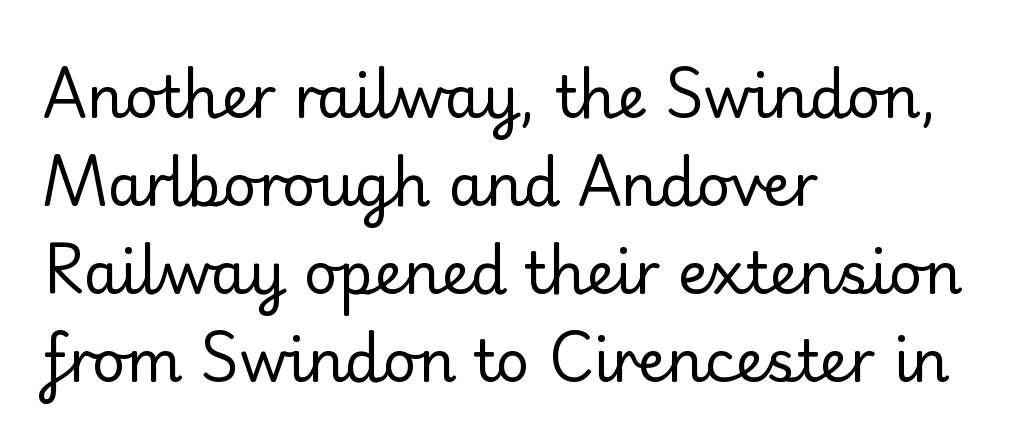
Q: Is the text bold? A: No.
Q: Is the text italic (slanted)? A: No, it is upright.
Q: Is the typeface a serif or a sans-serif typeface? A: Sans-serif.
Q: Is the text underlined? A: No.
Q: How is the paragraph aligned? A: Left-aligned.
Q: Is the spacing between letters normal or unusually wide? A: Normal.
Q: Is the spacing between lines tight, normal or loose? A: Normal.
Q: Width (condensed, normal, or wide)? A: Normal.
Q: Stroke contrast? A: Low.
Q: x-height? A: Small.
Q: Monospaced? A: No.
